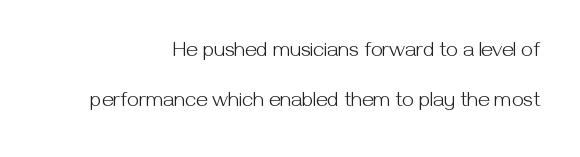
You could call the tracking neutral — neither tight nor loose. The foot of each line stays bare and open. Does the leading feel generous? Absolutely, it's lavish. Heft: none added — not bold. If you drew a ruler down the right edge, every line would touch it. Characters remain perfectly vertical along every line.
